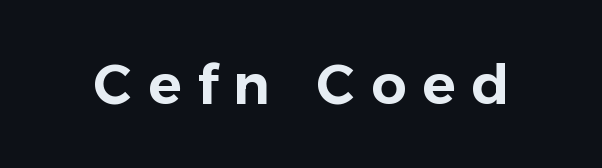
{"serif": "no", "italic": "no", "width": "normal", "stroke_contrast": "low", "x_height": "medium", "monospaced": "no", "underline": "no", "letter_spacing": "wide", "letter_spacing_em": 0.29, "glyph_px": 55}
